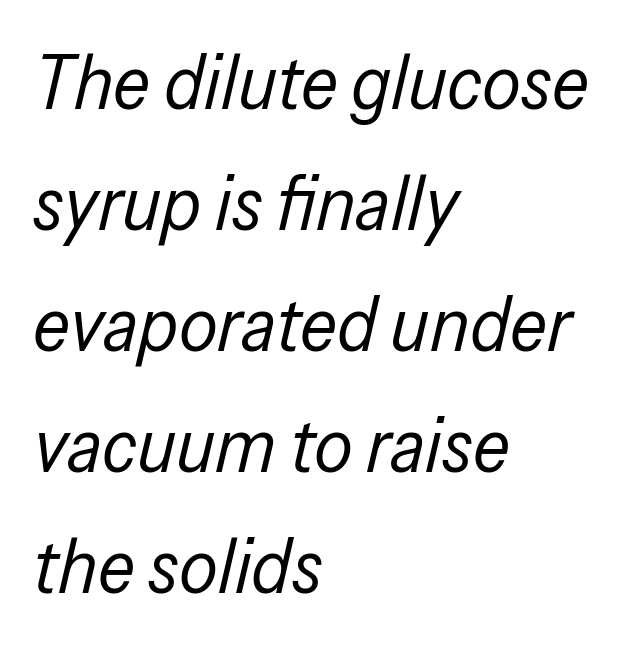
Q: Is the text bold? A: No.
Q: Is the text italic (slanted)? A: Yes, it leans right by about 13 degrees.
Q: Is the text underlined? A: No.
Q: How is the paragraph aligned? A: Left-aligned.
Q: Is the spacing between letters normal or unusually wide? A: Normal.
Q: Is the spacing between lines tight, normal or loose? A: Normal.
Q: Width (condensed, normal, or wide)? A: Condensed.
Q: Stroke contrast? A: Low.
Q: x-height? A: Medium.
Q: Monospaced? A: No.
